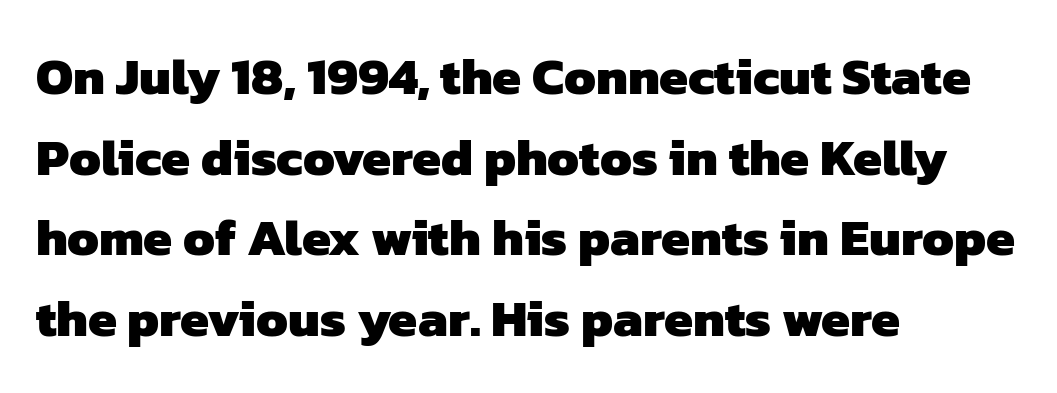
Q: Is the text bold? A: Yes.
Q: Is the typeface a serif or a sans-serif typeface? A: Sans-serif.
Q: Is the text underlined? A: No.
Q: How is the paragraph aligned? A: Left-aligned.
Q: Is the spacing between letters normal or unusually wide? A: Normal.
Q: Is the spacing between lines tight, normal or loose? A: Normal.
Q: Width (condensed, normal, or wide)? A: Normal.
Q: Stroke contrast? A: Low.
Q: x-height? A: Medium.
Q: Monospaced? A: No.
